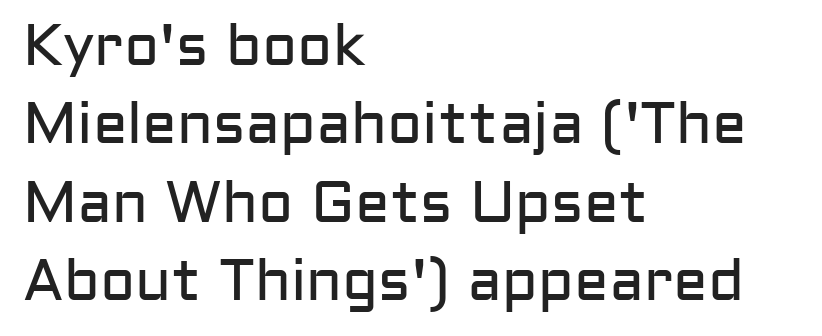
The image shows 58 px regular-weight sans-serif type, upright; set left-aligned, normal line spacing (1.35x), normal letter spacing, not underlined; low stroke contrast and a medium x-height.
